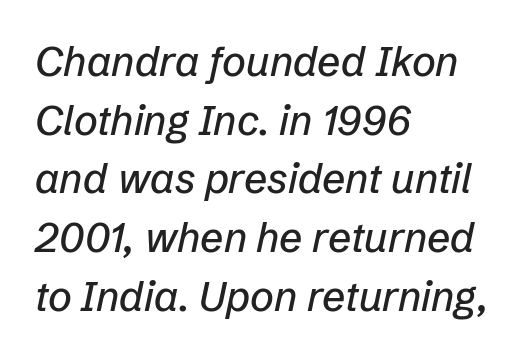
Q: Is the text italic (slanted)? A: Yes, it leans right by about 12 degrees.
Q: Is the text underlined? A: No.
Q: How is the paragraph aligned? A: Left-aligned.
Q: Is the spacing between letters normal or unusually wide? A: Normal.
Q: Is the spacing between lines tight, normal or loose? A: Normal.
Q: Width (condensed, normal, or wide)? A: Normal.
Q: Stroke contrast? A: Low.
Q: x-height? A: Medium.
Q: Monospaced? A: No.
